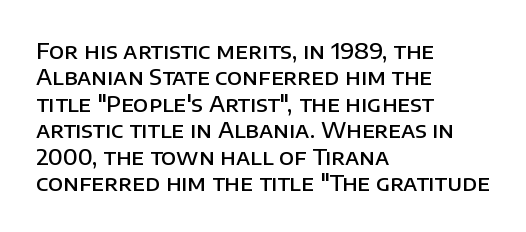
Q: Is the text bold? A: Semi-bold.
Q: Is the text italic (slanted)? A: No, it is upright.
Q: Is the text underlined? A: No.
Q: How is the paragraph aligned? A: Left-aligned.
Q: Is the spacing between letters normal or unusually wide? A: Normal.
